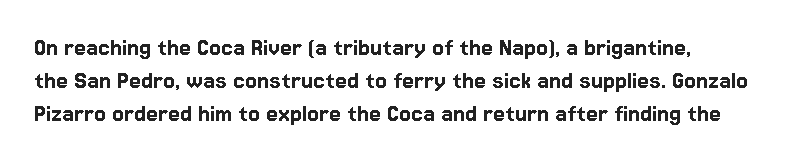
The gaps between neighbouring characters are ordinary and unremarkable. Check under the words: just untouched page. Posture: straight, roman, zero tilt.
